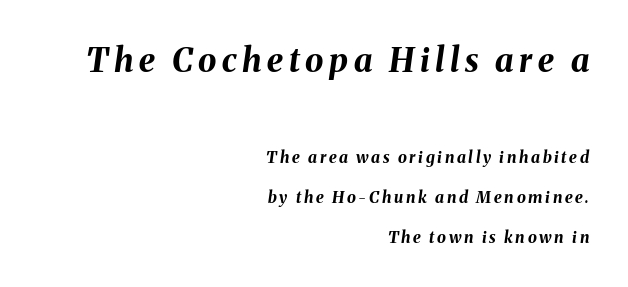
{"italic": "yes", "lean": "right", "slant_degrees": 8, "bold": "yes", "weight": "bold", "width": "normal", "stroke_contrast": "medium", "x_height": "medium", "monospaced": "no", "underline": "no", "align": "right", "line_spacing": "loose", "line_spacing_ratio": 2.48, "larger_block": "first", "size_ratio": 2.06, "glyph_px": 33}
